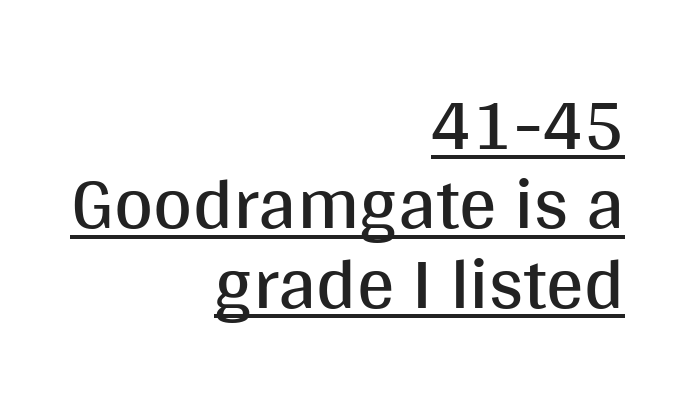
Is the type heavy? It reads as light-to-regular instead. Casual observation: everything's shoved over to the right. These lines are composed in type without serifs. Reading down the column, the eye jumps only a short way to each next line.
